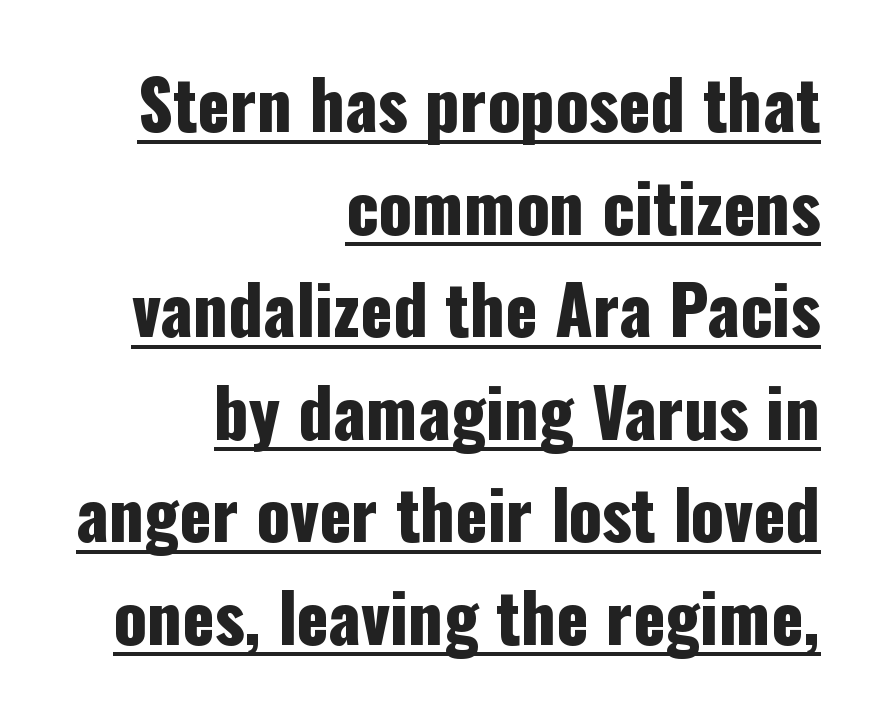
Italic? Not at all — the glyphs are vertical. Honestly, the underline is the first thing you notice here. These lines are composed in type without serifs. Note the varied advance widths — an 'i' is clearly narrower than an 'm'. The horizontal fit of the characters is conventional and even. The line-height multiplier appears to be the usual default.
